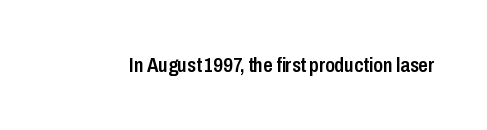
{"italic": "no", "bold": "semi", "underline": "no", "letter_spacing": "normal", "letter_spacing_em": 0.0, "glyph_px": 21}
